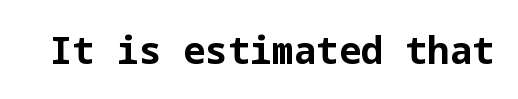
The image shows 37 px bold sans-serif type, upright; set normal letter spacing, not underlined; low stroke contrast and a medium x-height.
